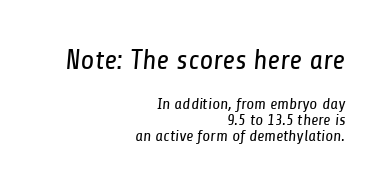
{"serif": "no", "bold": "no", "weight": "regular", "width": "condensed", "stroke_contrast": "low", "x_height": "medium", "monospaced": "no", "underline": "no", "align": "right", "line_spacing": "tight", "line_spacing_ratio": 1.0, "letter_spacing": "normal", "letter_spacing_em": 0.0, "larger_block": "first", "size_ratio": 1.75, "glyph_px": 28}
